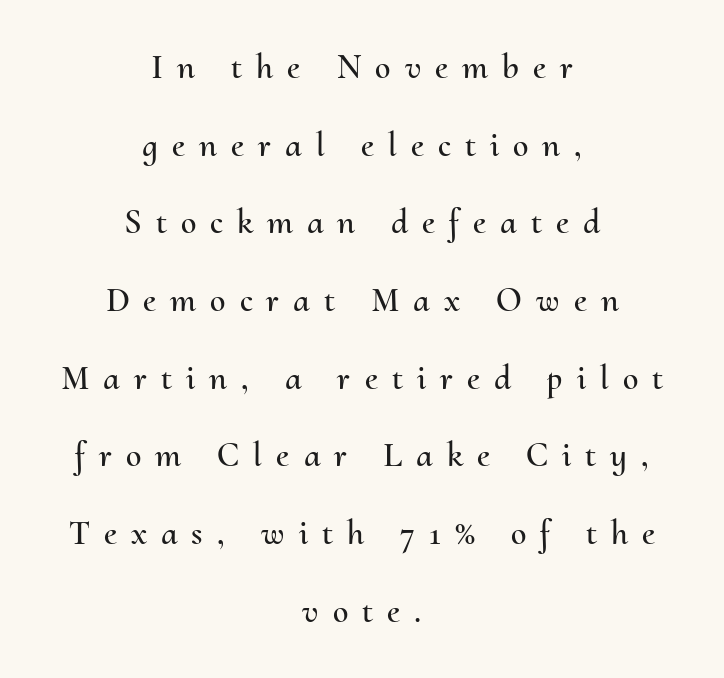
The image shows 35 px text type, upright; set centered, loose line spacing (2.22x), unusually wide letter spacing (+0.4 em), not underlined; medium stroke contrast and a small x-height.
